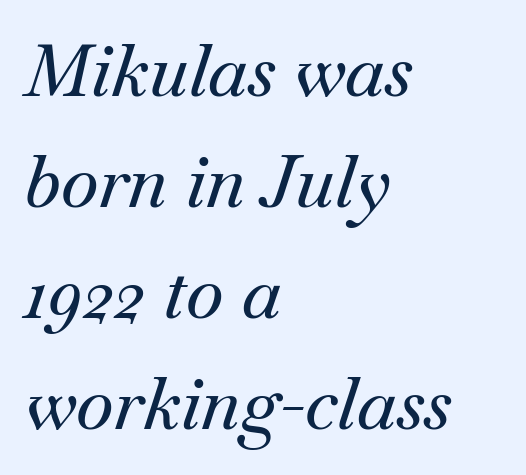
The passage shown is typeset with a serif family. The passage shown stacks its lines at a standard gap. Check the space under the baseline: it is left empty. The letters are slanted; this is an italic face.
